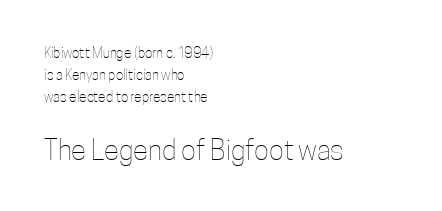
Q: Is the text bold? A: No.
Q: Is the text italic (slanted)? A: No, it is upright.
Q: Is the text underlined? A: No.
Q: How is the paragraph aligned? A: Left-aligned.
Q: Is the spacing between letters normal or unusually wide? A: Normal.
Q: Is the spacing between lines tight, normal or loose? A: Normal.
Q: Which block of text is set in a larger size, the first (top) or the second (bottom)? A: The second (bottom) one.
Q: Width (condensed, normal, or wide)? A: Condensed.
Q: Stroke contrast? A: Low.
Q: x-height? A: Medium.
Q: Monospaced? A: No.
